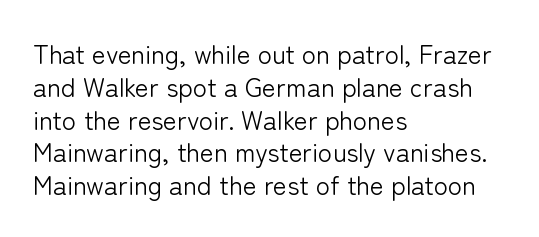
Q: Is the text bold? A: No.
Q: Is the text italic (slanted)? A: No, it is upright.
Q: Is the text underlined? A: No.
Q: How is the paragraph aligned? A: Left-aligned.
Q: Is the spacing between letters normal or unusually wide? A: Normal.
Q: Is the spacing between lines tight, normal or loose? A: Normal.
